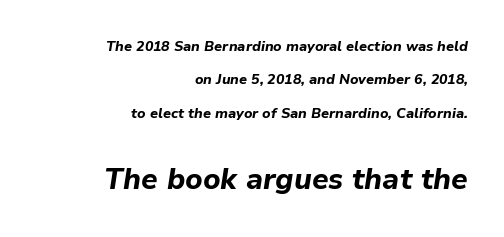
The image shows 29 px bold type, italic (leaning right); set right-aligned, loose line spacing (2.38x), normal letter spacing, not underlined; the second (bottom) block is 2.07x larger; low stroke contrast and a medium x-height.
